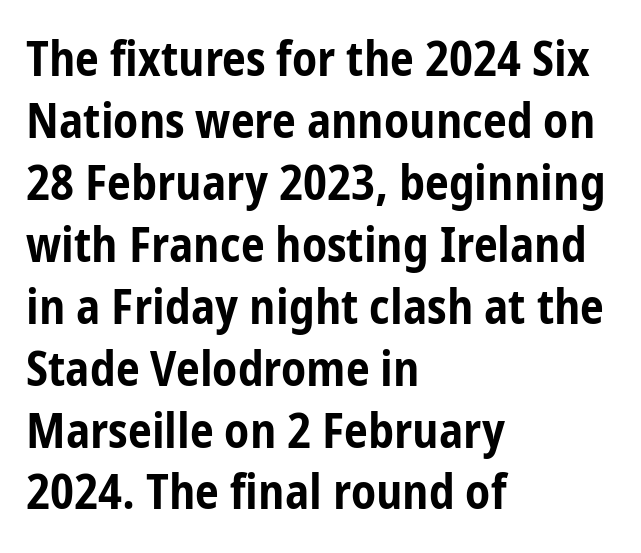
{"serif": "no", "italic": "no", "bold": "yes", "weight": "bold", "width": "condensed", "stroke_contrast": "low", "x_height": "medium", "monospaced": "no", "underline": "no", "align": "left", "line_spacing": "normal", "line_spacing_ratio": 1.29, "letter_spacing": "normal", "letter_spacing_em": 0.0, "glyph_px": 48}
